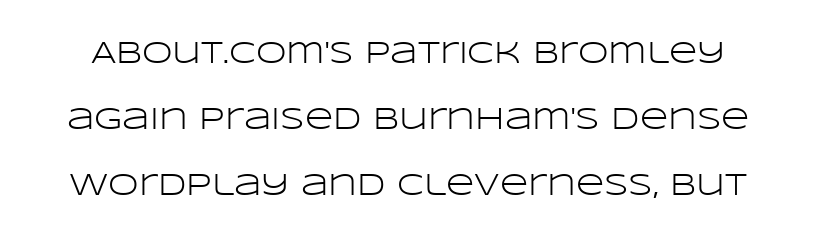
The image shows 31 px light, wide sans-serif type, upright; set loose line spacing (2.13x), normal letter spacing, not underlined; low stroke contrast and a large x-height.
